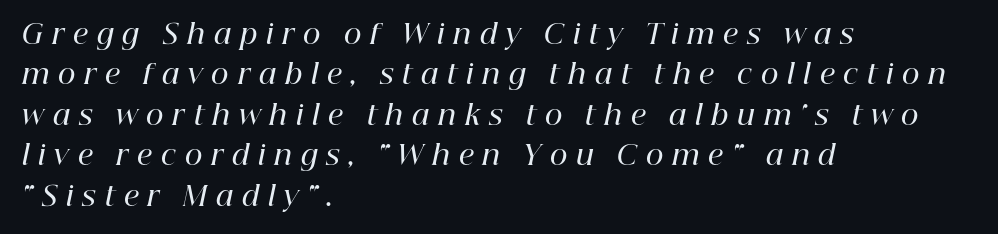
The image shows 27 px text type, italic (leaning right); set left-aligned, normal line spacing (1.5x), unusually wide letter spacing (+0.33 em), not underlined.
